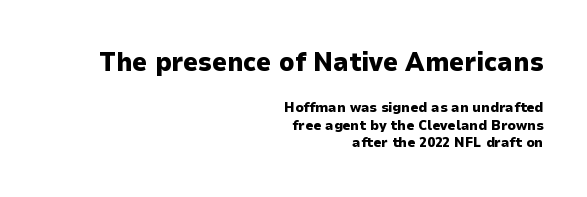
{"italic": "no", "bold": "yes", "underline": "no", "align": "right", "line_spacing": "normal", "line_spacing_ratio": 1.25, "letter_spacing": "normal", "letter_spacing_em": 0.0, "larger_block": "first", "size_ratio": 1.86, "glyph_px": 26}
